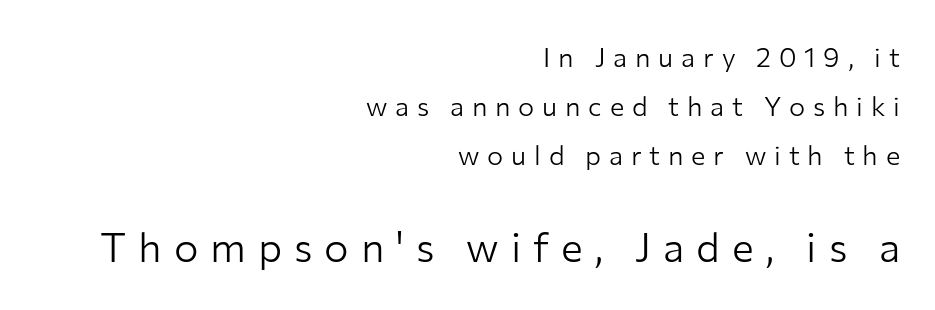
Q: Is the text bold? A: No.
Q: Is the text italic (slanted)? A: No, it is upright.
Q: Is the typeface a serif or a sans-serif typeface? A: Sans-serif.
Q: Is the text underlined? A: No.
Q: How is the paragraph aligned? A: Right-aligned.
Q: Is the spacing between letters normal or unusually wide? A: Unusually wide.
Q: Which block of text is set in a larger size, the first (top) or the second (bottom)? A: The second (bottom) one.
Q: Width (condensed, normal, or wide)? A: Normal.
Q: Stroke contrast? A: Low.
Q: x-height? A: Medium.
Q: Monospaced? A: No.
